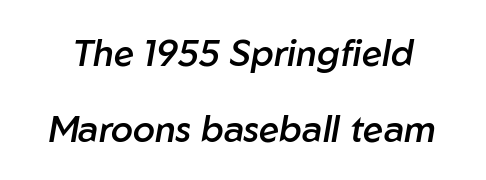
The image shows 36 px semibold type, italic (leaning right); set loose line spacing (2.11x), normal letter spacing, not underlined; low stroke contrast and a medium x-height.
